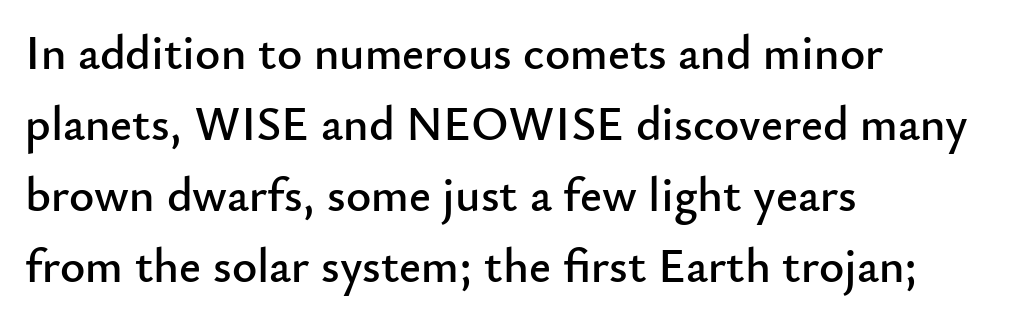
Anything drawn beneath the words? Only blank space. The typesetter chose a ragged-right arrangement here. Proportional: the letters do not fall into vertical columns. Summary of vertical rhythm: regular, with standard interline spacing. It's the straight-up-and-down kind of type.
